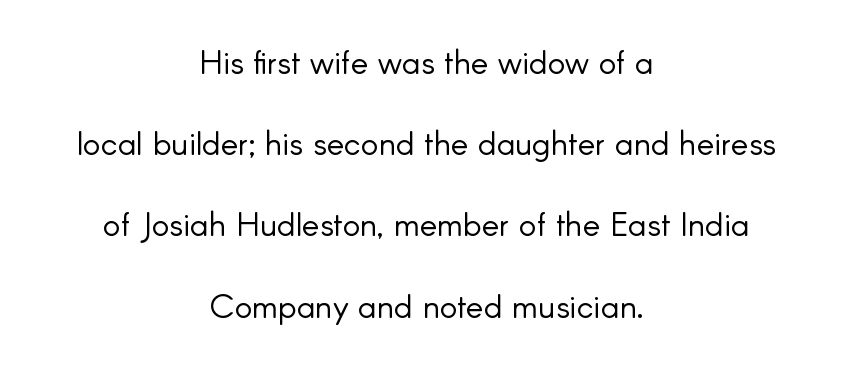
Q: Is the text bold? A: No.
Q: Is the text italic (slanted)? A: No, it is upright.
Q: Is the typeface a serif or a sans-serif typeface? A: Sans-serif.
Q: Is the text underlined? A: No.
Q: How is the paragraph aligned? A: Centered.
Q: Is the spacing between letters normal or unusually wide? A: Normal.
Q: Is the spacing between lines tight, normal or loose? A: Loose.
Q: Width (condensed, normal, or wide)? A: Normal.
Q: Stroke contrast? A: Low.
Q: x-height? A: Small.
Q: Monospaced? A: No.
